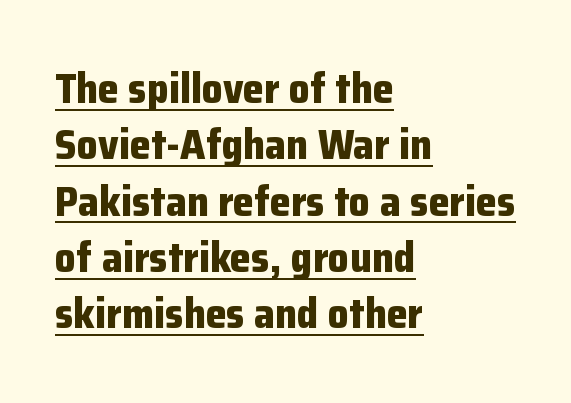
{"serif": "no", "italic": "no", "bold": "yes", "weight": "bold", "width": "normal", "stroke_contrast": "low", "x_height": "medium", "monospaced": "no", "underline": "yes", "align": "left", "line_spacing": "normal", "line_spacing_ratio": 1.34, "letter_spacing": "normal", "letter_spacing_em": 0.0, "glyph_px": 42}
